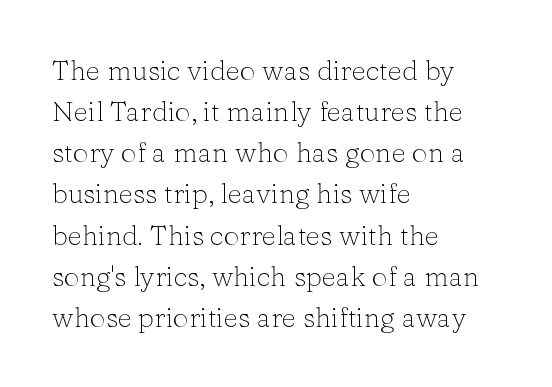
The image shows 28 px light serif type, upright; set left-aligned, normal line spacing (1.47x), normal letter spacing, not underlined; low stroke contrast and a medium x-height.
